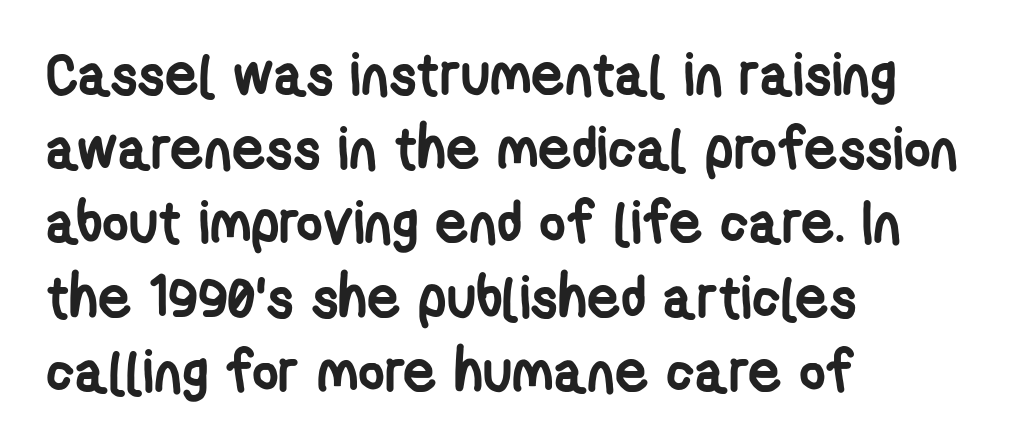
{"serif": "no", "bold": "yes", "weight": "semibold", "width": "condensed", "stroke_contrast": "low", "x_height": "medium", "monospaced": "no", "underline": "no", "align": "left", "line_spacing": "normal", "line_spacing_ratio": 1.28, "letter_spacing": "normal", "letter_spacing_em": 0.0, "glyph_px": 58}
